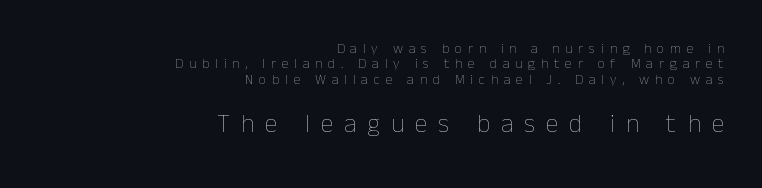
A bare baseline throughout the passage. Stems here are at most as thick as an everyday book face. In this sample the second text group is rendered at the bigger scale. Words appear elongated and porous because spacing is wide. Does the lettering tilt? It doesn't — this is upright.
